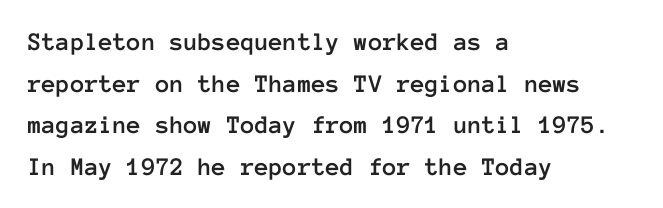
Q: Is the text italic (slanted)? A: No, it is upright.
Q: Is the text underlined? A: No.
Q: How is the paragraph aligned? A: Left-aligned.
Q: Is the spacing between letters normal or unusually wide? A: Normal.
Q: Is the spacing between lines tight, normal or loose? A: Normal.
